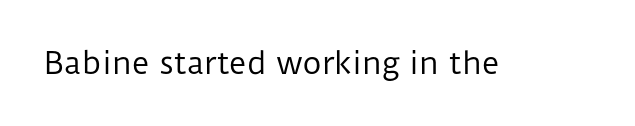
Nope, not italic — everything's standing straight. No letter is thick-stroked: the sample isn't bold. Plain, unruled lines of type. I'd call this a sans setting — the letters go barefoot. Here the designer chose a conventional face with non-uniform glyph widths. The tracking reads as untouched default to a designer's eye.
